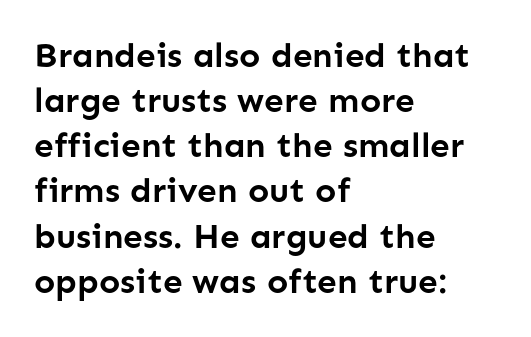
The typesetting leans heavy: a genuine bold. Italic? Not at all — the glyphs are vertical. The tracking reads as untouched default to a designer's eye. The passage shown stacks its lines at a standard gap. Quick note: underline off.
